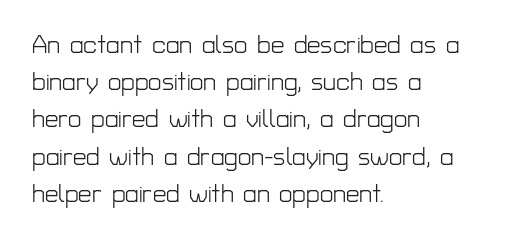
{"italic": "no", "bold": "no", "underline": "no", "align": "left", "line_spacing": "normal", "line_spacing_ratio": 1.55, "letter_spacing": "normal", "letter_spacing_em": 0.0, "glyph_px": 24}
